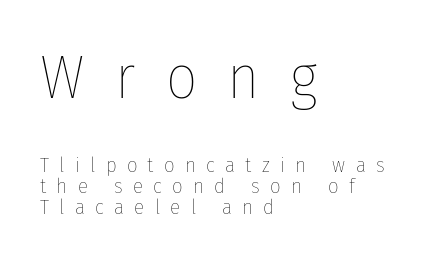
Posture: straight, roman, zero tilt. The passage shown is typed in a proportional face where columns would drift. The area under the type is left untouched. Stem width sits at or under what a default text font uses.
